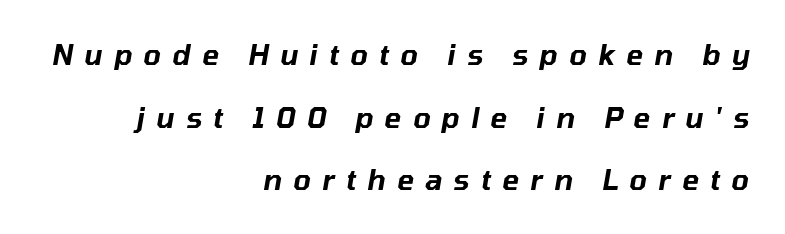
The image shows 28 px text type, italic (leaning right); set right-aligned, loose line spacing (2.24x), unusually wide letter spacing (+0.4 em), not underlined; low stroke contrast and a medium x-height.
